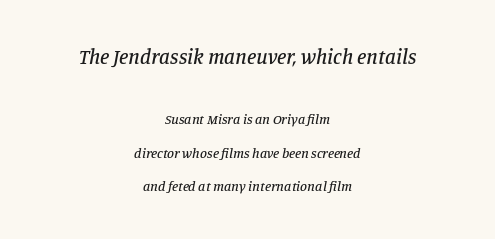
The image shows 21 px text type, italic (leaning right); set centered, loose line spacing (2.4x), normal letter spacing, not underlined; the first (top) block is 1.5x larger.
